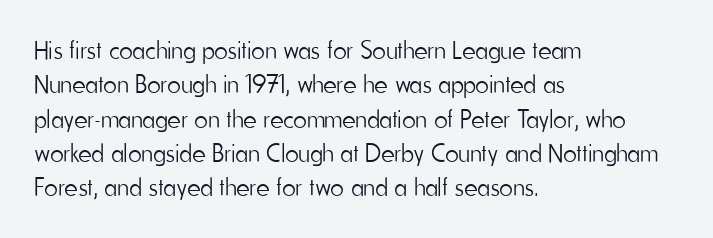
{"italic": "no", "bold": "no", "underline": "no", "align": "left", "line_spacing": "normal", "line_spacing_ratio": 1.32, "letter_spacing": "normal", "letter_spacing_em": 0.0, "glyph_px": 26}
